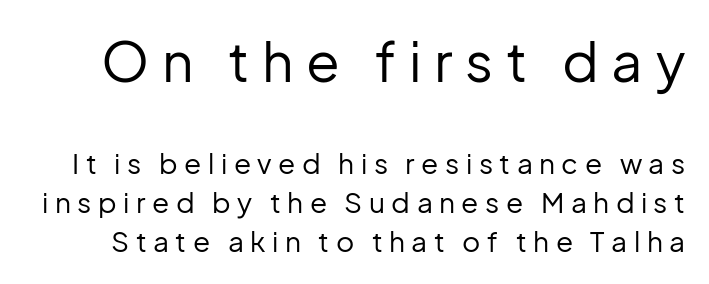
The image shows 55 px regular-weight sans-serif type, upright; set normal line spacing (1.39x), unusually wide letter spacing (+0.23 em), not underlined; the first (top) block is 1.96x larger; low stroke contrast and a medium x-height.
